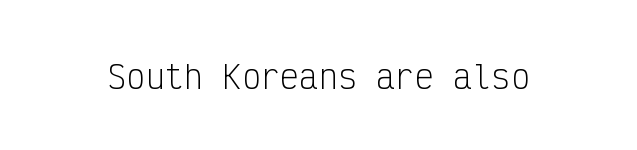
The image shows 32 px light, condensed sans-serif type, upright, monospaced; set normal letter spacing, not underlined; low stroke contrast and a medium x-height.
